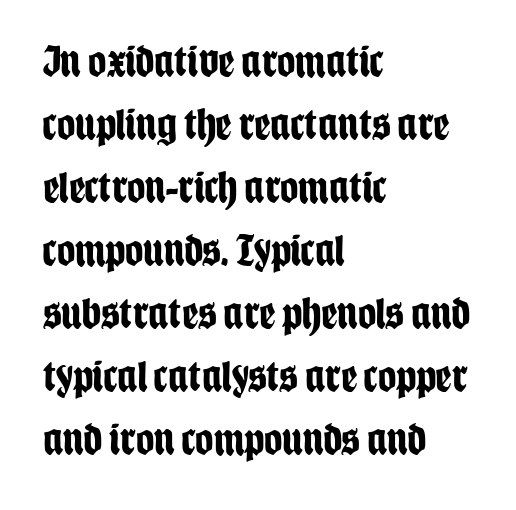
The gap between lines stays unmarked. Stroke terminals: plain, sans-serif. Look at the tracking — it's just the regular setting, nothing added. These lines carry a lot of weight — the face is fully bold. Is this a fixed-width face? No — the glyphs have proportional, varying widths.
